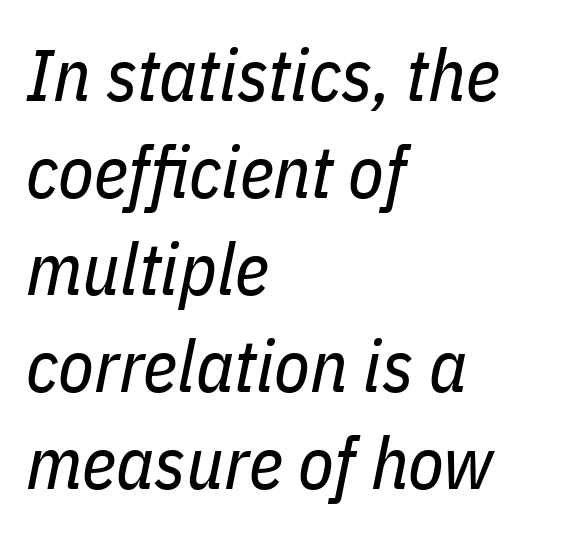
Q: Is the text bold? A: No.
Q: Is the text italic (slanted)? A: Yes, it leans right by about 11 degrees.
Q: Is the text underlined? A: No.
Q: How is the paragraph aligned? A: Left-aligned.
Q: Is the spacing between letters normal or unusually wide? A: Normal.
Q: Is the spacing between lines tight, normal or loose? A: Normal.
Q: Width (condensed, normal, or wide)? A: Condensed.
Q: Stroke contrast? A: Low.
Q: x-height? A: Medium.
Q: Monospaced? A: No.
